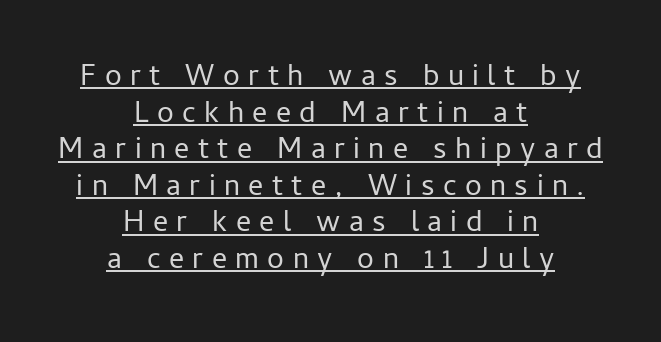
No feet cap the strokes, marking this as sans-serif type. Looks like regular typesetting: each glyph gets only the width it needs. Each stroke keeps to a modest, everyday thickness or less. Substantial extra tracking has been applied to these lines. You can see a thin bar hugging the bottom of the glyphs.
